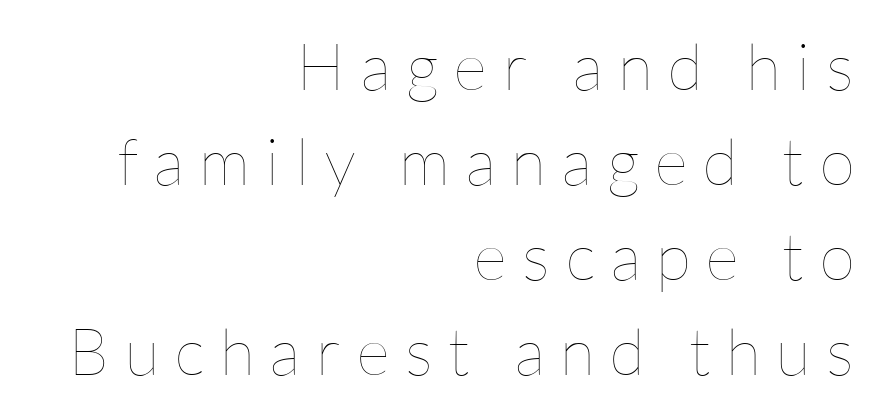
Q: Is the text bold? A: No.
Q: Is the text italic (slanted)? A: No, it is upright.
Q: Is the text underlined? A: No.
Q: How is the paragraph aligned? A: Right-aligned.
Q: Is the spacing between letters normal or unusually wide? A: Unusually wide.
Q: Is the spacing between lines tight, normal or loose? A: Normal.
Q: Width (condensed, normal, or wide)? A: Normal.
Q: Stroke contrast? A: Low.
Q: x-height? A: Medium.
Q: Monospaced? A: No.
